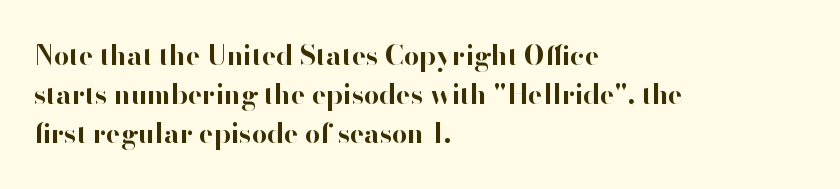
{"italic": "no", "bold": "yes", "underline": "no", "align": "left", "line_spacing": "normal", "line_spacing_ratio": 1.45, "letter_spacing": "normal", "letter_spacing_em": 0.0, "glyph_px": 27}
